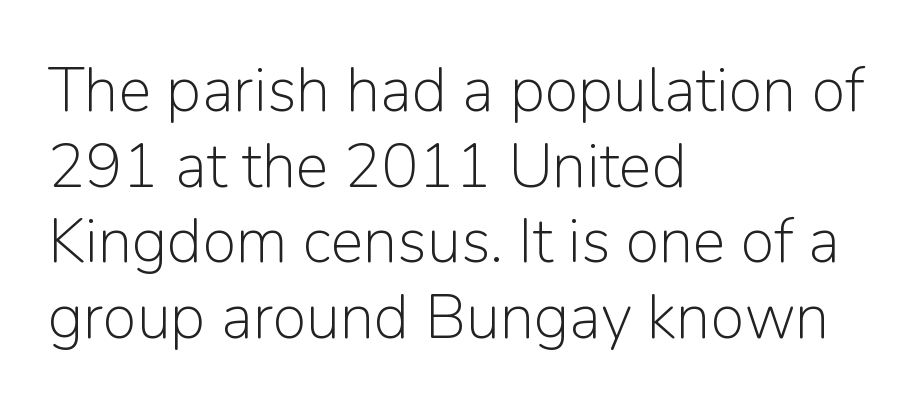
{"serif": "no", "italic": "no", "bold": "no", "weight": "light", "width": "normal", "stroke_contrast": "low", "x_height": "medium", "monospaced": "no", "underline": "no", "align": "left", "line_spacing_ratio": 1.22, "letter_spacing": "normal", "letter_spacing_em": 0.0, "glyph_px": 62}
